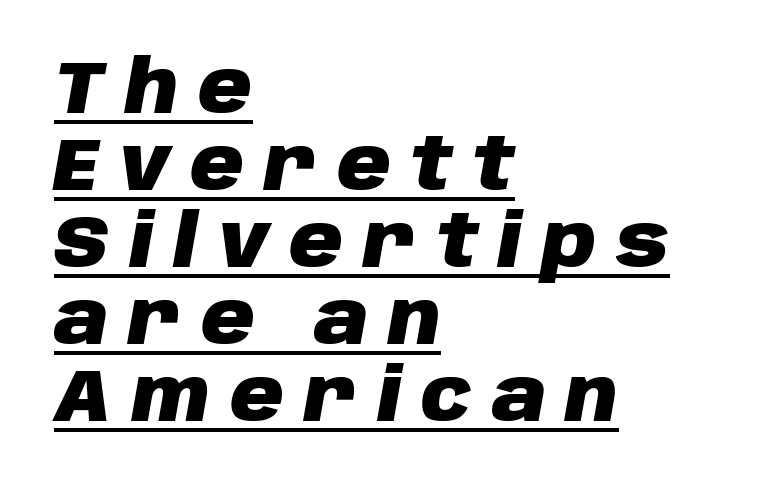
Q: Is the text bold? A: Yes.
Q: Is the text italic (slanted)? A: Yes, it leans right by about 10 degrees.
Q: Is the text underlined? A: Yes.
Q: How is the paragraph aligned? A: Left-aligned.
Q: Is the spacing between letters normal or unusually wide? A: Unusually wide.
Q: Is the spacing between lines tight, normal or loose? A: Tight.
Q: Width (condensed, normal, or wide)? A: Normal.
Q: Stroke contrast? A: Low.
Q: x-height? A: Large.
Q: Monospaced? A: No.
